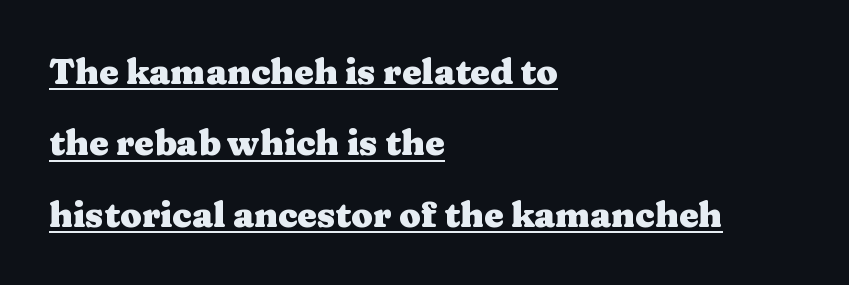
The image shows 35 px heavy, wide serif type, upright; set left-aligned, loose line spacing (2.04x), normal letter spacing, underlined; medium stroke contrast and a medium x-height.
